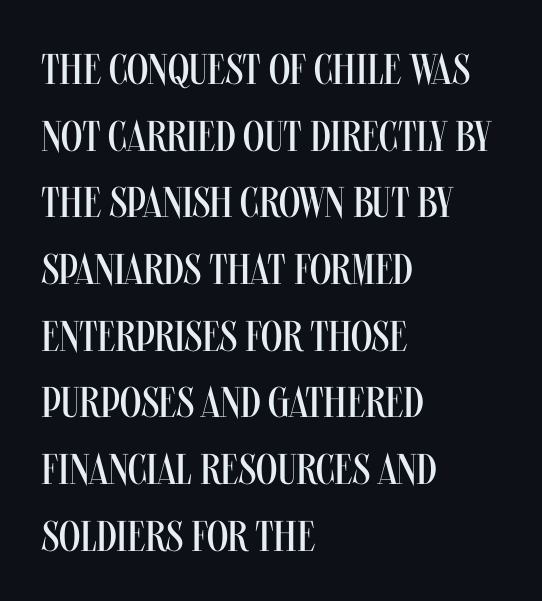
The letters carry no serifs — their stems end cleanly without finishing strokes. The paragraph has a hard left edge and a soft right edge. What stands out about the letter spacing? Nothing — it is the standard amount. The foot of each line stays bare and open. Is this a fixed-width face? No — the glyphs have proportional, varying widths.
